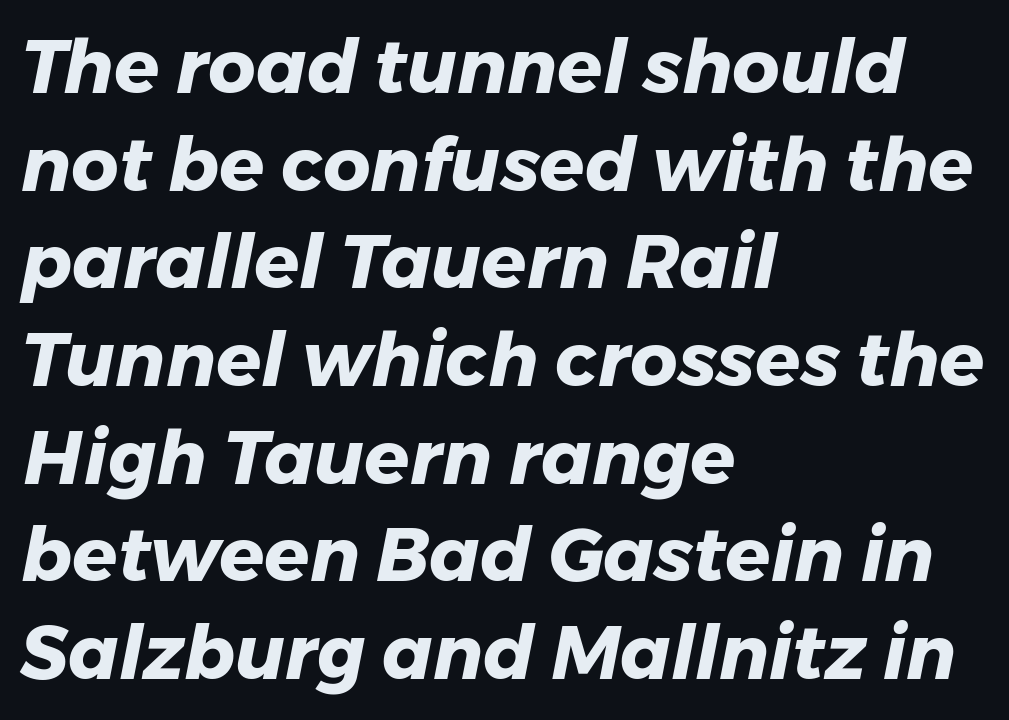
The image shows 74 px heavy type, italic (leaning right); set left-aligned, normal line spacing (1.32x), normal letter spacing, not underlined; low stroke contrast and a medium x-height.
